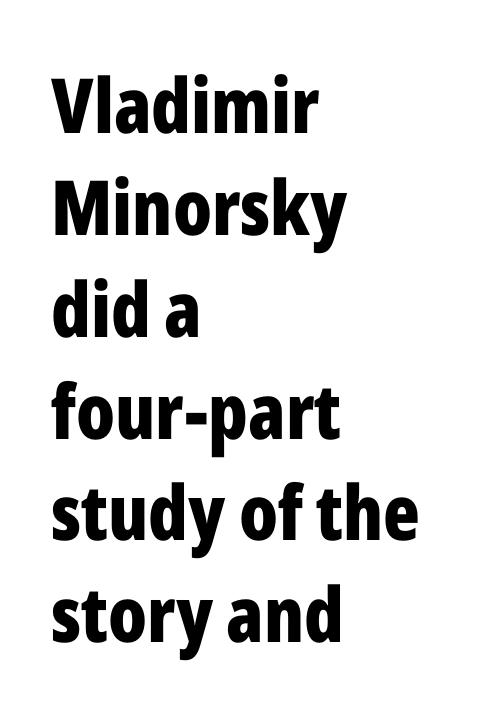
Normally led — the rows are evenly, conventionally spaced. Check under the words: just untouched page. As a designer I'd log this as weight 700, bold. The gaps between neighbouring characters are ordinary and unremarkable. Casual observation: everything's shoved over to the left.
